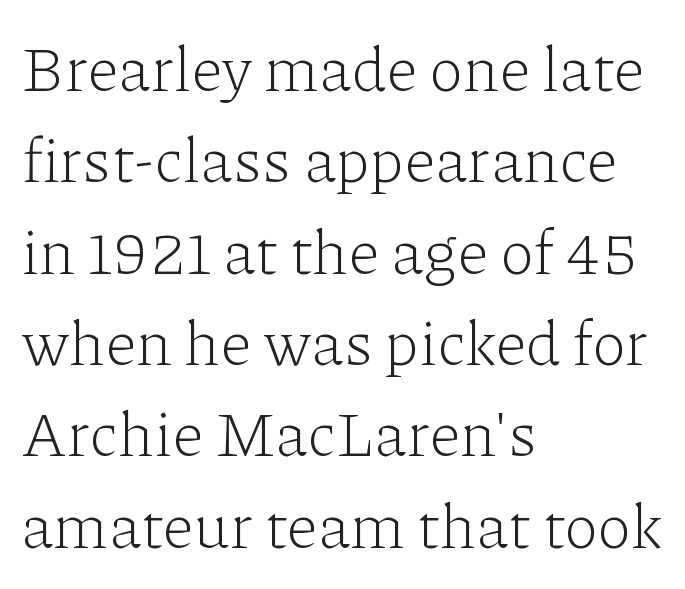
{"serif": "yes", "italic": "no", "bold": "no", "weight": "light", "width": "normal", "stroke_contrast": "low", "x_height": "medium", "monospaced": "no", "underline": "no", "align": "left", "line_spacing": "normal", "line_spacing_ratio": 1.45, "letter_spacing": "normal", "letter_spacing_em": 0.0, "glyph_px": 63}
